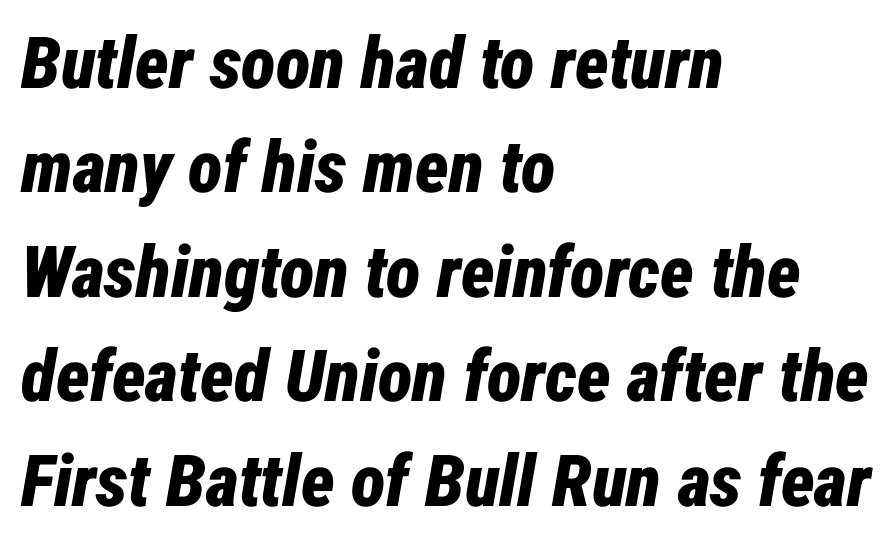
These lines stack with their left ends in a neat column. Rule under the text: the space is simply empty. A typesetter would mark this as italic. Between one letter and the next there's only the usual sliver of space. A dark, heavy texture on the line: the type is bold.
